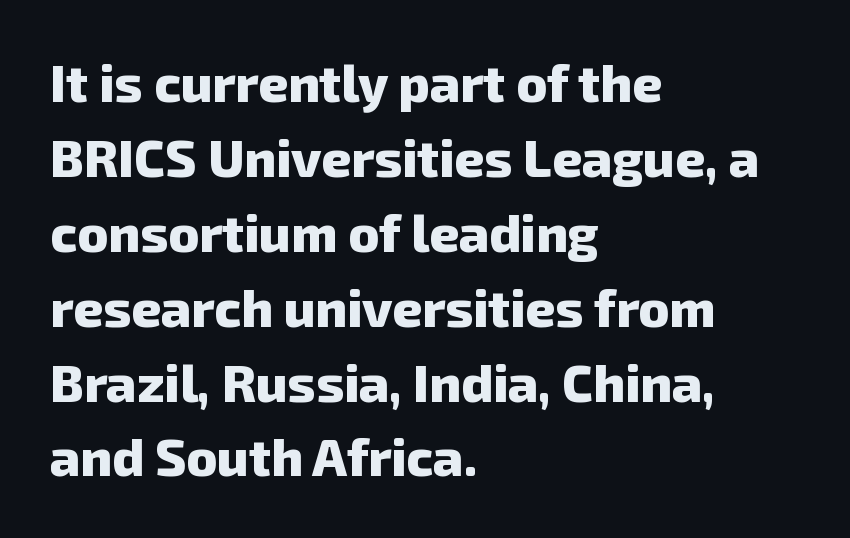
The image shows 52 px heavy sans-serif type; set left-aligned, normal line spacing (1.44x), normal letter spacing, not underlined; low stroke contrast and a medium x-height.
